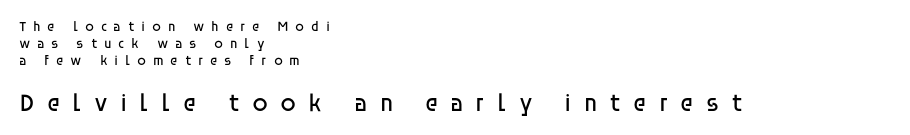
{"italic": "no", "bold": "no", "underline": "no", "align": "left", "line_spacing_ratio": 1.23, "letter_spacing": "wide", "letter_spacing_em": 0.48, "larger_block": "second", "size_ratio": 1.79, "glyph_px": 25}
